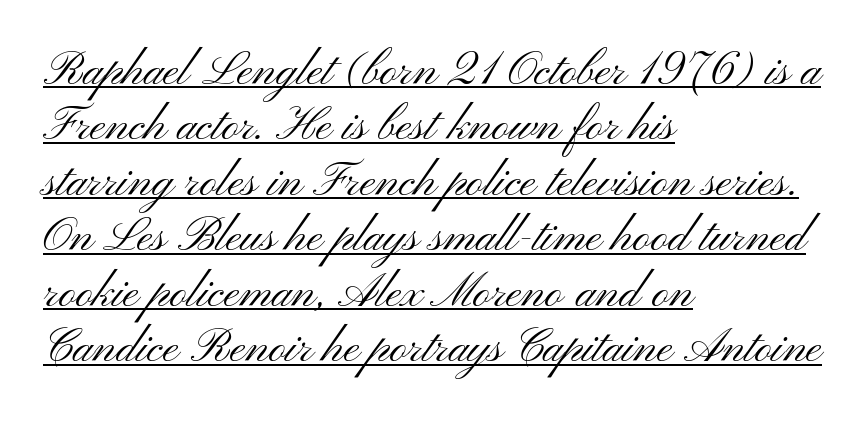
The image shows 47 px light, wide sans-serif type; set left-aligned, line spacing 1.18x, normal letter spacing, underlined; medium stroke contrast and a small x-height.
